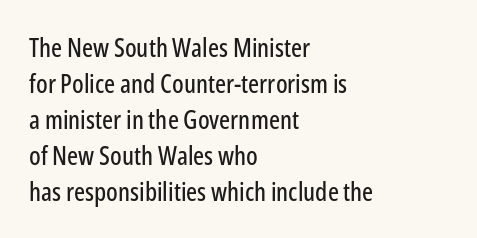
This is roman type, the default non-slanted kind. Standard letterfit; no display-style spreading of the glyphs. Evenly set lines give the paragraph a standard silhouette. The specimen omits any rule beneath the text block's lines. The paragraph shown leans on its left margin.
